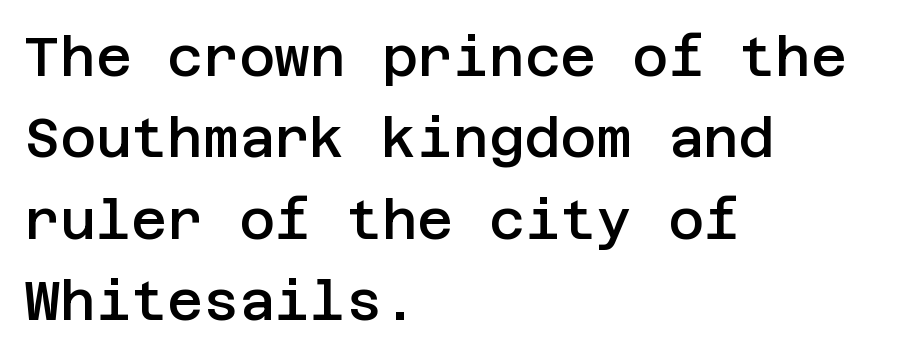
The image shows 55 px semibold sans-serif type, upright; set left-aligned, normal line spacing (1.48x), normal letter spacing, not underlined; low stroke contrast and a large x-height.
